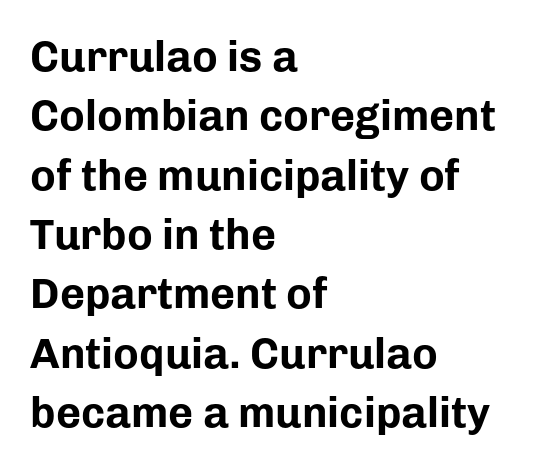
Letter spacing: default. Ascenders rise straight up at ninety degrees. Regarding leading, the lines here are spaced in the standard way. Here the designer chose a conventional face with non-uniform glyph widths. Nobody drew a line under any word here. A classic flush-left, rag-right setting is used for this passage.
